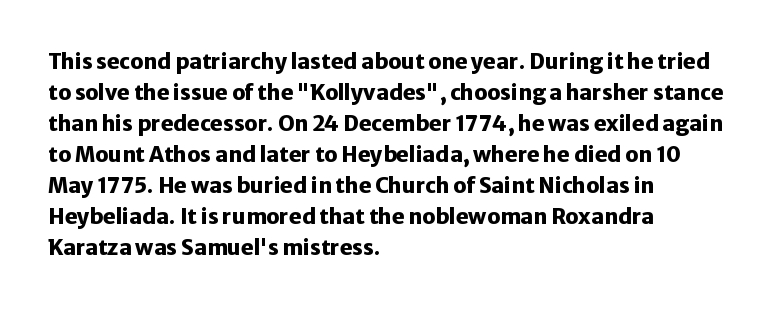
Q: Is the text bold? A: Yes.
Q: Is the text italic (slanted)? A: No, it is upright.
Q: Is the text underlined? A: No.
Q: How is the paragraph aligned? A: Left-aligned.
Q: Is the spacing between letters normal or unusually wide? A: Normal.
Q: Is the spacing between lines tight, normal or loose? A: Normal.
